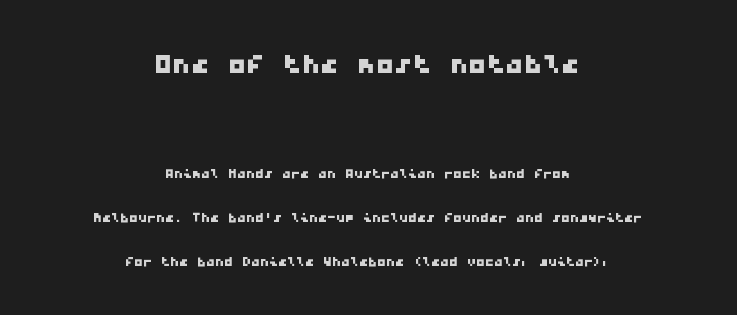
The foot of each line stays bare and open. Between these two stacked blocks, the higher one wins on size. This sample has the even, mechanical cadence of fixed-width lettering. Neither beginnings nor endings align; midpoints do. Letter spacing: default. Does the type have serifs? No, each stem ends abruptly.
